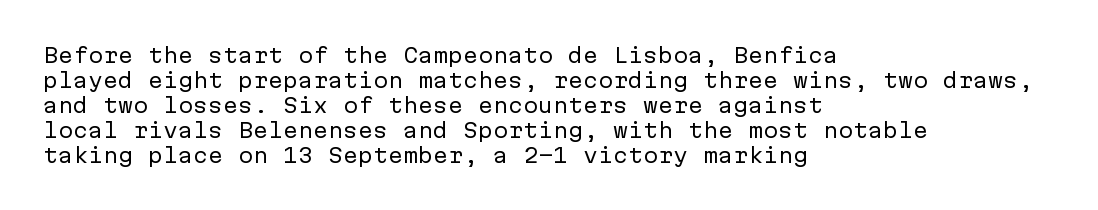
{"italic": "no", "bold": "no", "underline": "no", "align": "left", "line_spacing": "normal", "line_spacing_ratio": 1.25, "letter_spacing": "normal", "letter_spacing_em": 0.0, "glyph_px": 20}
